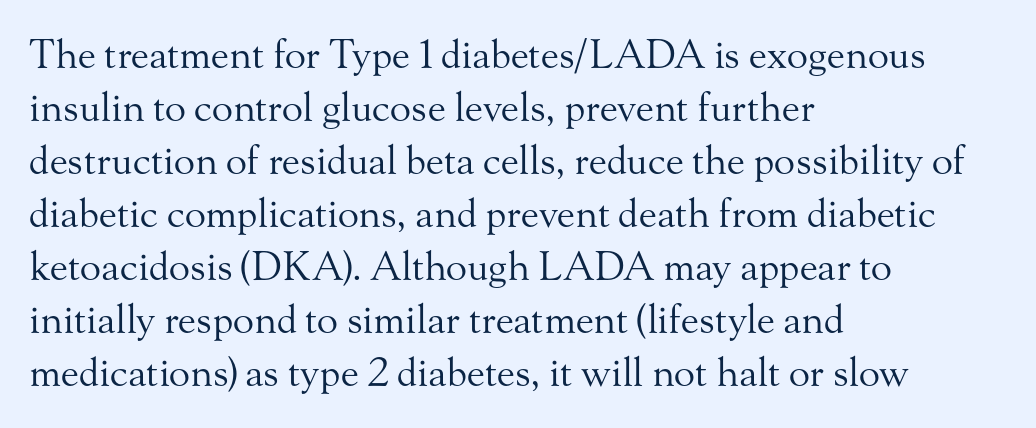
The image shows 39 px regular-weight serif type, upright; set left-aligned, normal line spacing (1.36x), normal letter spacing, not underlined; medium stroke contrast and a small x-height.
